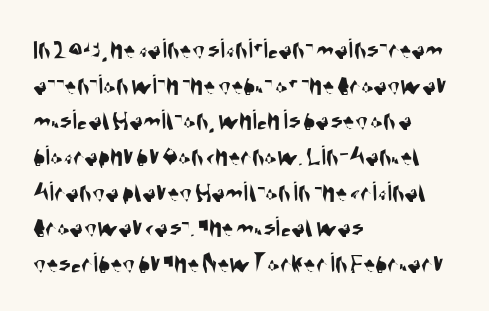
Q: Is the typeface a serif or a sans-serif typeface? A: Sans-serif.
Q: Is the text underlined? A: No.
Q: How is the paragraph aligned? A: Left-aligned.
Q: Is the spacing between letters normal or unusually wide? A: Normal.
Q: Width (condensed, normal, or wide)? A: Condensed.
Q: Stroke contrast? A: Medium.
Q: x-height? A: Large.
Q: Monospaced? A: No.
